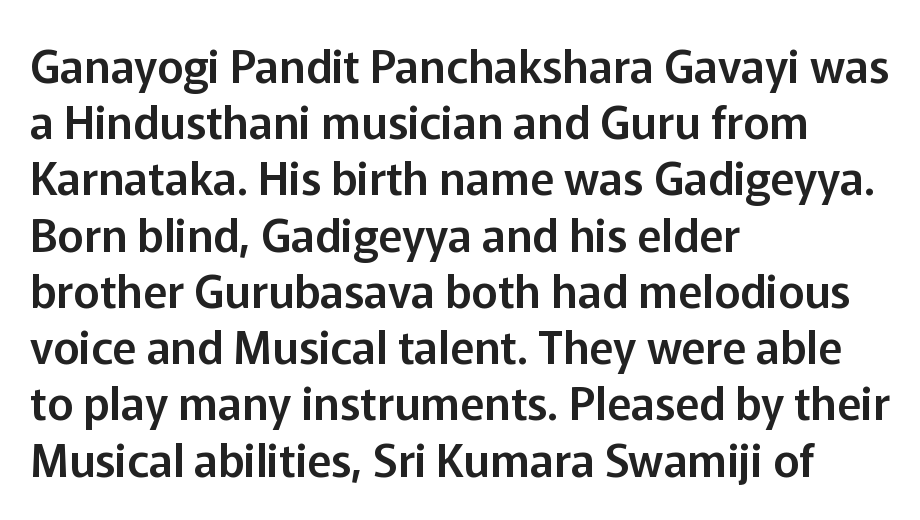
The image shows 45 px sans-serif type, upright; set left-aligned, normal line spacing (1.25x), normal letter spacing, not underlined; low stroke contrast and a medium x-height.
